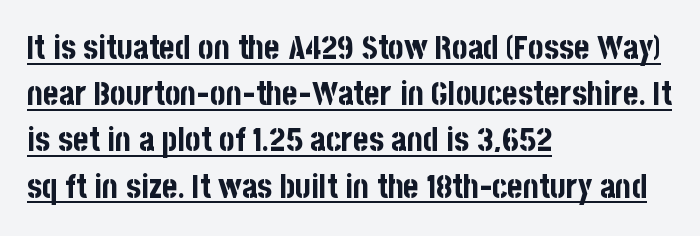
{"serif": "no", "italic": "no", "bold": "yes", "weight": "bold", "width": "condensed", "stroke_contrast": "low", "x_height": "large", "monospaced": "no", "underline": "yes", "align": "left", "line_spacing": "normal", "line_spacing_ratio": 1.4, "letter_spacing": "normal", "letter_spacing_em": 0.0, "glyph_px": 33}
